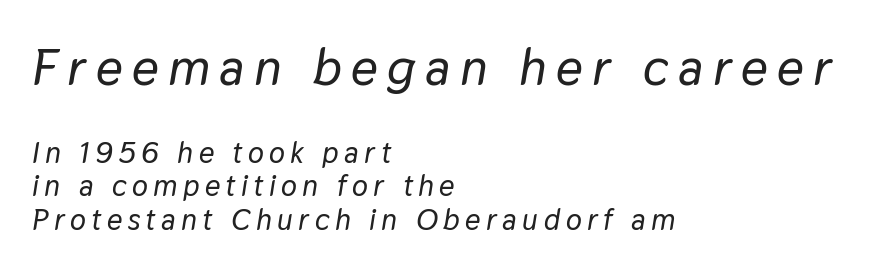
Q: Is the text italic (slanted)? A: Yes, it leans right by about 9 degrees.
Q: Is the text underlined? A: No.
Q: How is the paragraph aligned? A: Left-aligned.
Q: Is the spacing between lines tight, normal or loose? A: Tight.
Q: Which block of text is set in a larger size, the first (top) or the second (bottom)? A: The first (top) one.
Q: Width (condensed, normal, or wide)? A: Normal.
Q: Stroke contrast? A: Low.
Q: x-height? A: Medium.
Q: Monospaced? A: No.
